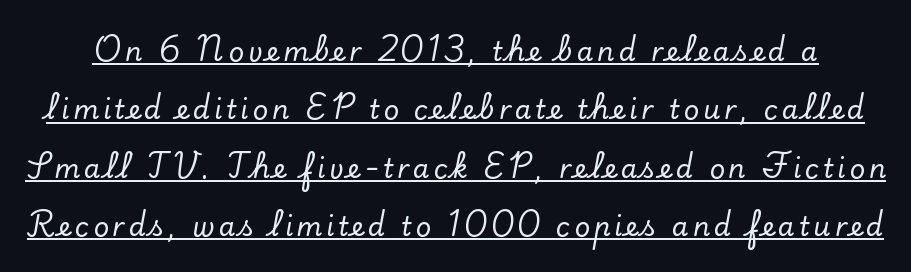
In terms of leading, this rendering errs on the spacious side. This sample carries an underscore along the baseline area.
